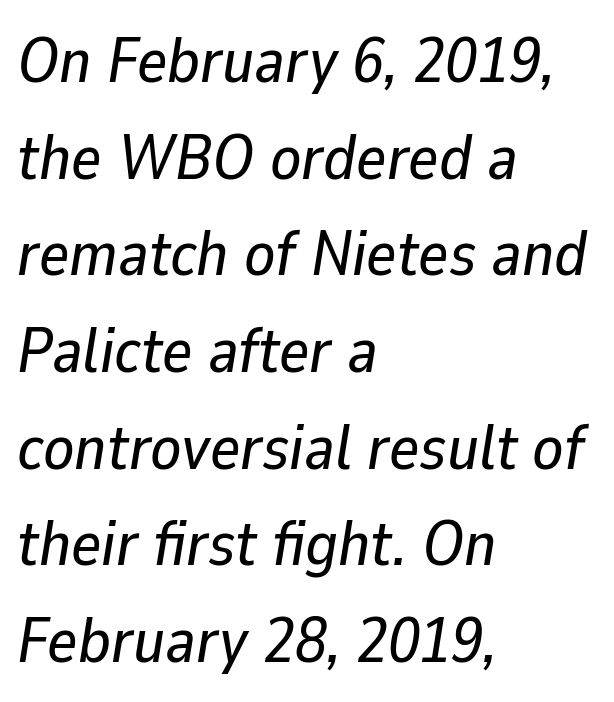
Q: Is the text italic (slanted)? A: Yes, it leans right by about 9 degrees.
Q: Is the text underlined? A: No.
Q: How is the paragraph aligned? A: Left-aligned.
Q: Is the spacing between letters normal or unusually wide? A: Normal.
Q: Is the spacing between lines tight, normal or loose? A: Normal.
Q: Width (condensed, normal, or wide)? A: Normal.
Q: Stroke contrast? A: Low.
Q: x-height? A: Medium.
Q: Monospaced? A: No.
